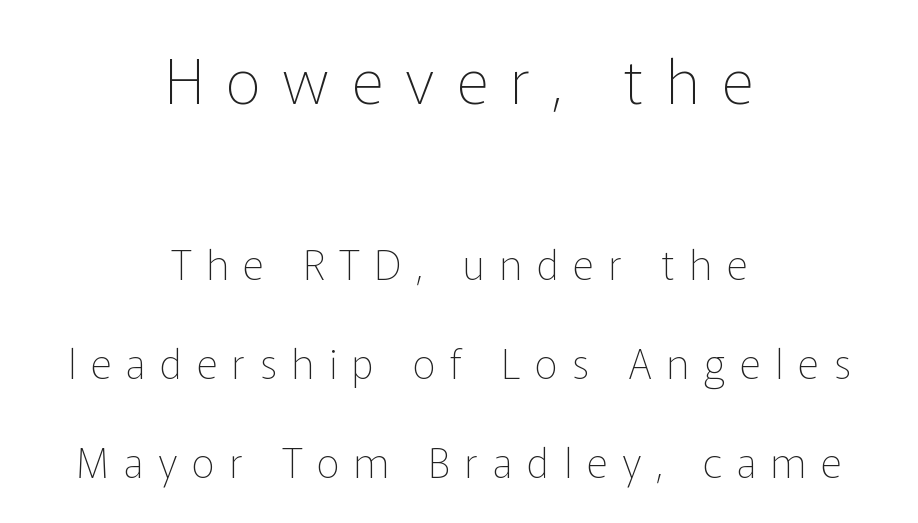
The image shows 62 px thin sans-serif type, upright; set centered, loose line spacing (2.42x), unusually wide letter spacing (+0.36 em), not underlined; the first (top) block is 1.51x larger; low stroke contrast and a medium x-height.
